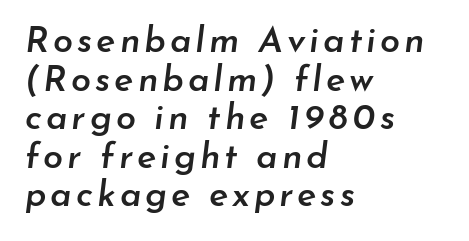
The image shows 36 px semibold type, italic (leaning right); set left-aligned, tight line spacing (1.07x), not underlined; low stroke contrast and a small x-height.
